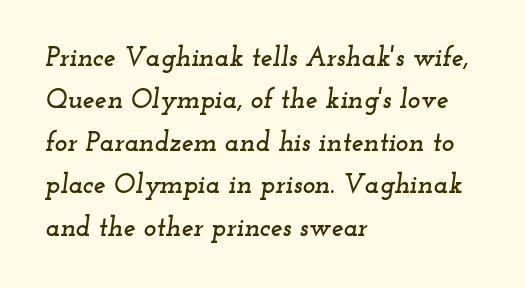
A classic flush-left, rag-right setting is used for this passage. Short note: letters normally spaced. In terms of leading, this rendering sits right in the middle. Descender tails drop into unmarked territory. Looking at the ascenders, they clearly lean.
